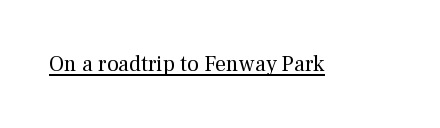
The image shows 22 px text type, upright; set normal letter spacing, underlined.
